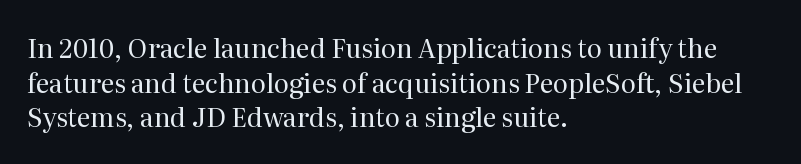
Q: Is the text bold? A: No.
Q: Is the text italic (slanted)? A: No, it is upright.
Q: Is the text underlined? A: No.
Q: How is the paragraph aligned? A: Left-aligned.
Q: Is the spacing between letters normal or unusually wide? A: Normal.
Q: Is the spacing between lines tight, normal or loose? A: Normal.
